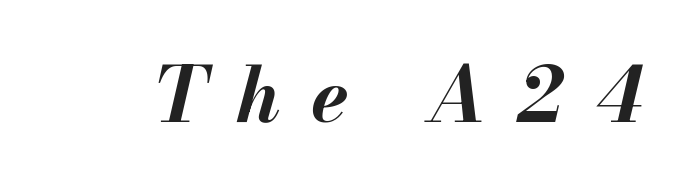
Q: Is the text bold? A: Yes.
Q: Is the text italic (slanted)? A: Yes, it leans right by about 13 degrees.
Q: Is the text underlined? A: No.
Q: Is the spacing between letters normal or unusually wide? A: Unusually wide.
Q: Width (condensed, normal, or wide)? A: Normal.
Q: Stroke contrast? A: Medium.
Q: x-height? A: Small.
Q: Monospaced? A: No.
